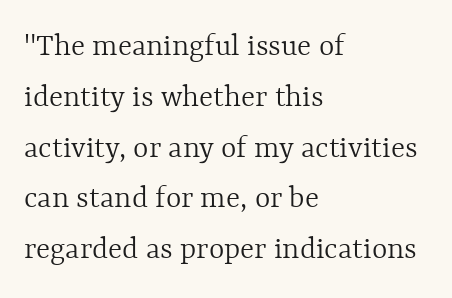
{"italic": "no", "bold": "no", "weight": "light", "width": "normal", "x_height": "medium", "monospaced": "no", "underline": "no", "align": "left", "line_spacing": "normal", "line_spacing_ratio": 1.54, "letter_spacing": "normal", "letter_spacing_em": 0.0, "glyph_px": 33}
